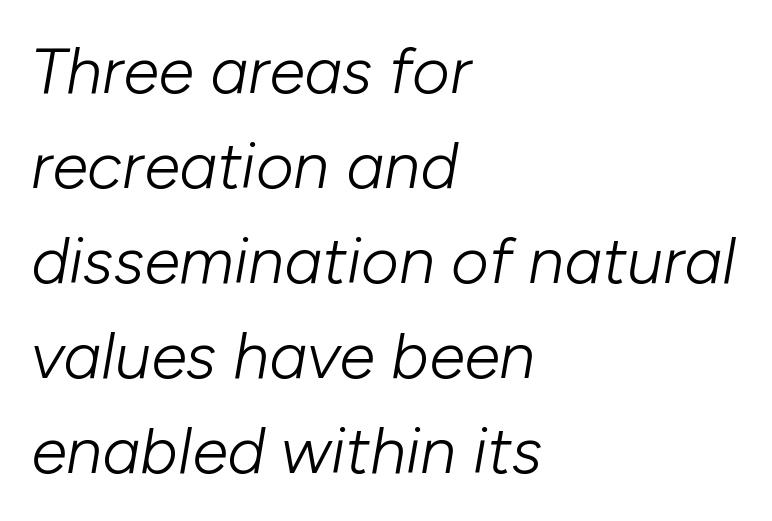
Spacing between characters is what you'd get straight out of the box. Each row of text sits above clean, open space. A typesetter would call this proportional, since set widths differ per character. In terms of leading, this rendering sits right in the middle. The ragged edge is on the right, which tells us the setting is flush left.
